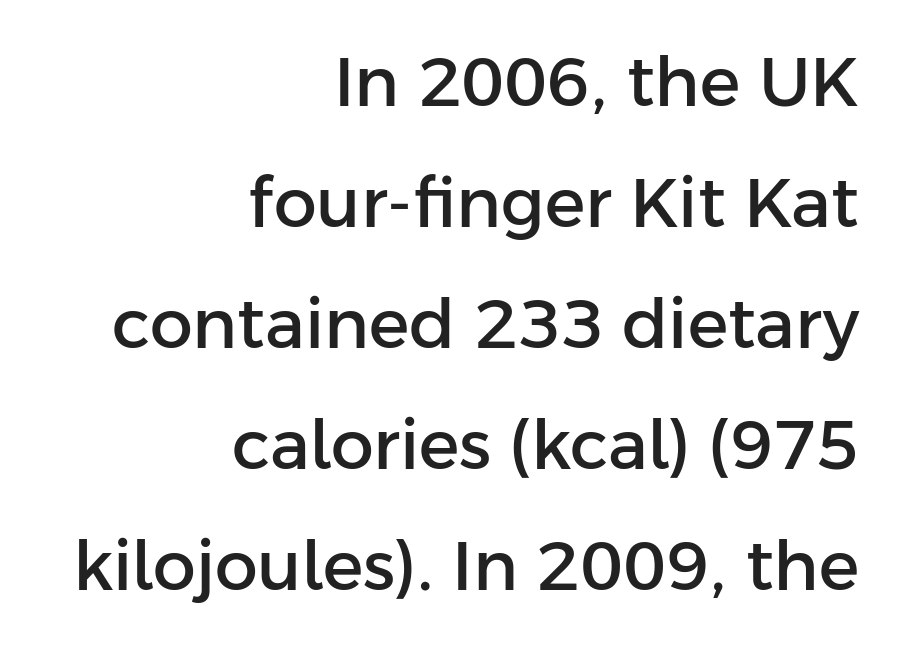
The image shows 68 px sans-serif type, upright; set right-aligned, line spacing 1.78x, normal letter spacing, not underlined; low stroke contrast and a medium x-height.
